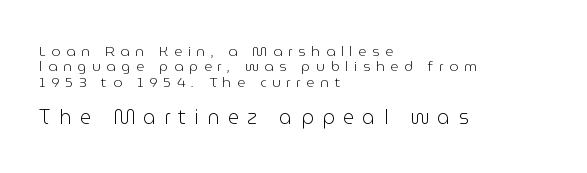
{"italic": "no", "bold": "no", "underline": "no", "align": "left", "line_spacing": "tight", "line_spacing_ratio": 1.1, "letter_spacing": "wide", "letter_spacing_em": 0.41, "larger_block": "second", "size_ratio": 1.43, "glyph_px": 20}
